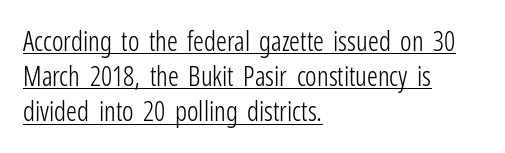
{"italic": "no", "bold": "no", "underline": "yes", "align": "left", "line_spacing": "normal", "line_spacing_ratio": 1.3, "letter_spacing": "normal", "letter_spacing_em": 0.0, "glyph_px": 27}
